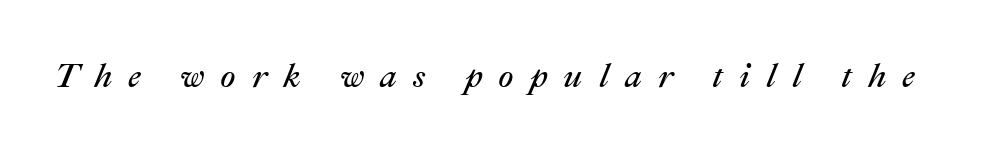
{"italic": "yes", "lean": "right", "slant_degrees": 22, "bold": "no", "weight": "regular", "width": "normal", "stroke_contrast": "medium", "x_height": "medium", "monospaced": "no", "underline": "no", "letter_spacing": "wide", "letter_spacing_em": 0.47, "glyph_px": 34}
